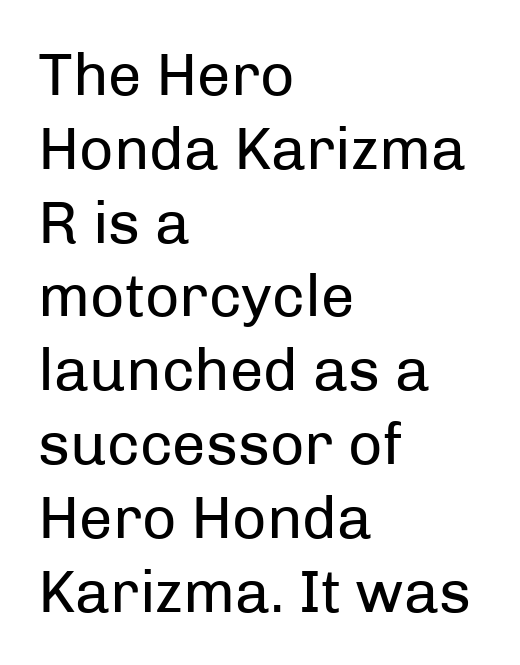
{"serif": "no", "italic": "no", "bold": "no", "weight": "regular", "width": "normal", "stroke_contrast": "low", "x_height": "medium", "monospaced": "no", "underline": "no", "align": "left", "line_spacing_ratio": 1.23, "letter_spacing": "normal", "letter_spacing_em": 0.0, "glyph_px": 60}
